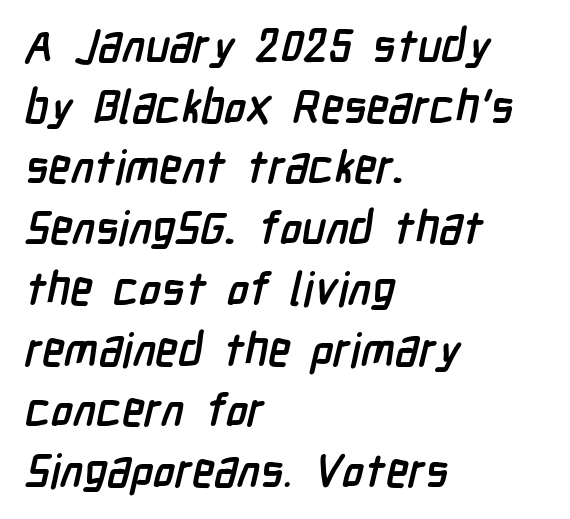
The image shows 46 px semibold, condensed sans-serif type; set left-aligned, normal line spacing (1.32x), normal letter spacing, not underlined; low stroke contrast and a medium x-height.
